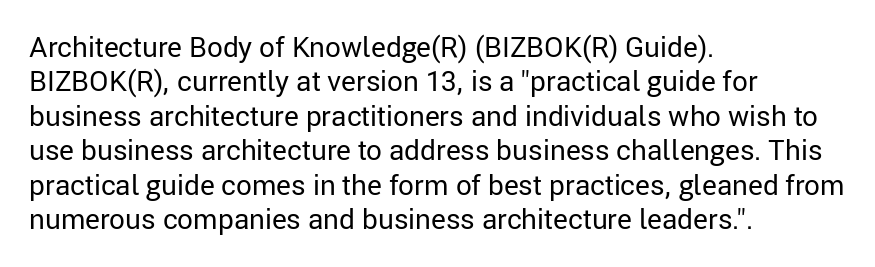
The line texture is even and compact thanks to regular tracking. Is the type heavy? It reads as light-to-regular instead. The typography opts for an upright posture over an oblique one. The foot of each line stays bare and open. The lines are quadded left. Think of a printed novel: that variable character pitch is what you see here.
